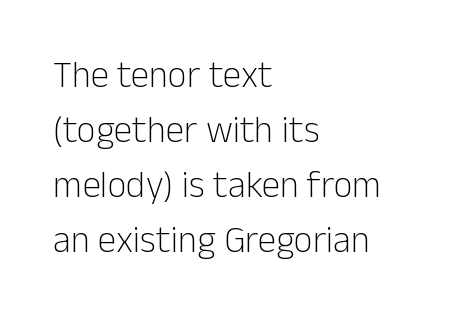
Q: Is the text bold? A: No.
Q: Is the text italic (slanted)? A: No, it is upright.
Q: Is the typeface a serif or a sans-serif typeface? A: Sans-serif.
Q: Is the text underlined? A: No.
Q: How is the paragraph aligned? A: Left-aligned.
Q: Is the spacing between letters normal or unusually wide? A: Normal.
Q: Is the spacing between lines tight, normal or loose? A: Normal.
Q: Width (condensed, normal, or wide)? A: Normal.
Q: Stroke contrast? A: Low.
Q: x-height? A: Medium.
Q: Monospaced? A: No.
